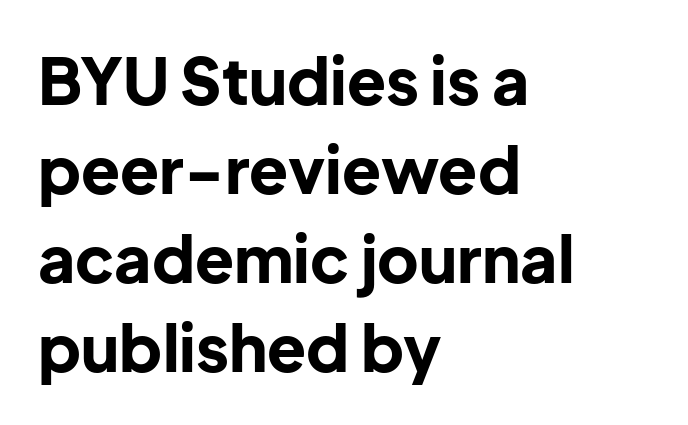
The image shows 64 px bold sans-serif type, upright; set left-aligned, normal line spacing (1.39x), normal letter spacing, not underlined; low stroke contrast and a medium x-height.
